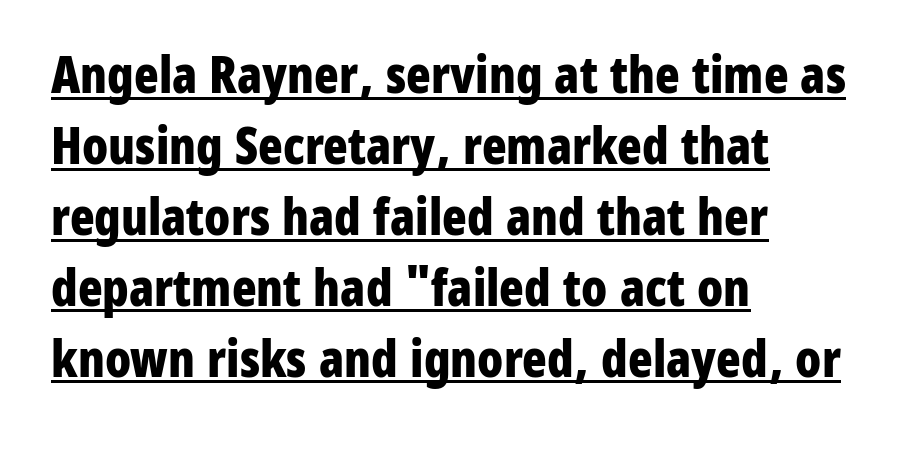
{"serif": "no", "italic": "no", "bold": "yes", "weight": "bold", "width": "condensed", "stroke_contrast": "low", "x_height": "medium", "monospaced": "no", "underline": "yes", "align": "left", "line_spacing": "normal", "line_spacing_ratio": 1.39, "letter_spacing": "normal", "letter_spacing_em": 0.0, "glyph_px": 51}
